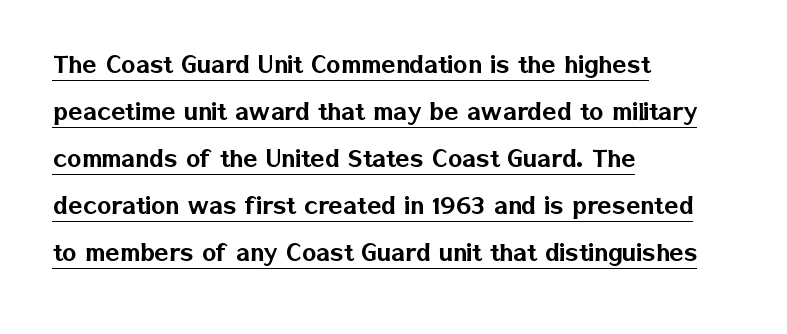
{"serif": "no", "italic": "no", "width": "normal", "stroke_contrast": "low", "x_height": "medium", "monospaced": "no", "underline": "yes", "align": "left", "line_spacing": "normal", "line_spacing_ratio": 1.57, "letter_spacing": "normal", "letter_spacing_em": 0.0, "glyph_px": 30}
